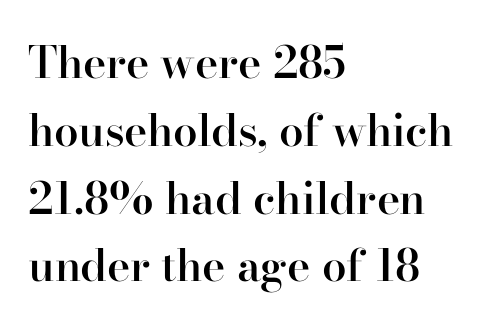
Emphasis by weight is partial: semibold. Horizontally, the lines are justified to the leading edge only. Underlining? Definitely not there. Note the varied advance widths — an 'i' is clearly narrower than an 'm'. Reading down the column, the eye jumps a familiar distance to each next line.
